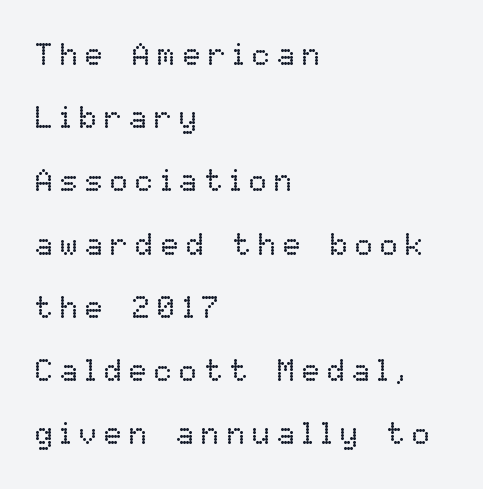
{"italic": "no", "bold": "no", "weight": "regular", "width": "normal", "stroke_contrast": "low", "x_height": "medium", "monospaced": "no", "underline": "no", "align": "left", "line_spacing": "loose", "line_spacing_ratio": 2.04, "letter_spacing": "wide", "letter_spacing_em": 0.21, "glyph_px": 31}
